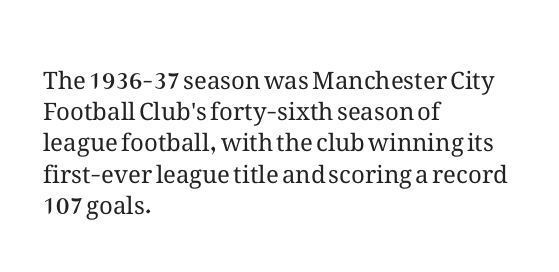
The image shows 24 px text type, upright; set left-aligned, normal line spacing (1.3x), normal letter spacing, not underlined.
